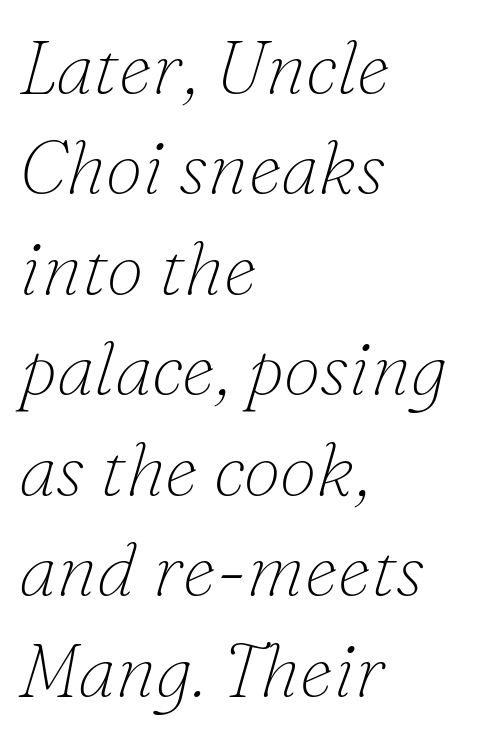
The image shows 75 px thin serif type, italic (leaning right); set left-aligned, normal line spacing (1.34x), normal letter spacing, not underlined; low stroke contrast and a small x-height.
